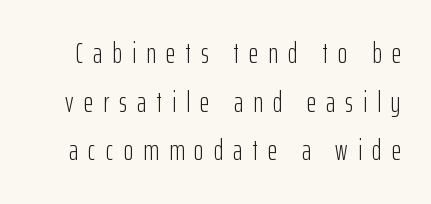
Is the letter spacing exaggerated? Yes — the characters are pushed far apart. Does the type have serifs? No, each stem ends abruptly. Each letter keeps its own natural width here, so spacing adapts to shape. Stem width sits at or under what a default text font uses. Bare-footed words on every line. The letters stand straight up with perfectly vertical stems.
